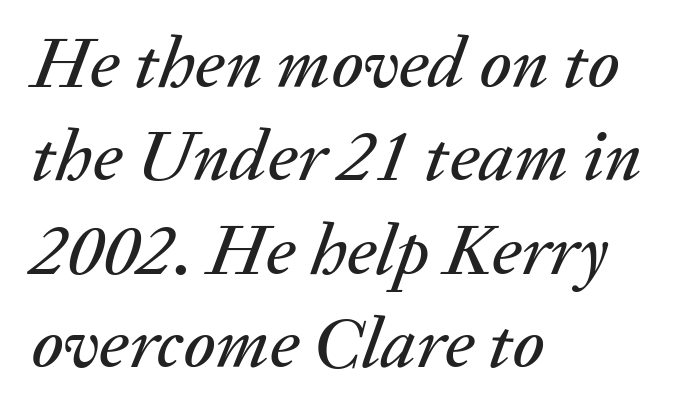
The text carries the slant typical of an italic or oblique font. Students, observe: this is what conventionally led text looks like. The paragraph shown leans on its left margin. Rule under the text: the space is simply empty. The passage shown is typed in a proportional face where columns would drift. Honestly, the letter spacing is just normal — you wouldn't notice it.
